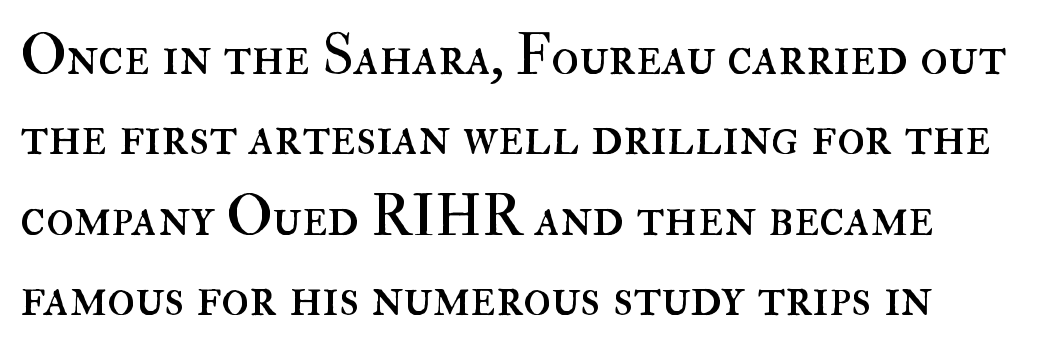
{"italic": "no", "bold": "no", "weight": "regular", "width": "normal", "stroke_contrast": "high", "x_height": "small", "monospaced": "no", "underline": "no", "line_spacing": "normal", "line_spacing_ratio": 1.41, "letter_spacing": "normal", "letter_spacing_em": 0.0, "glyph_px": 57}
